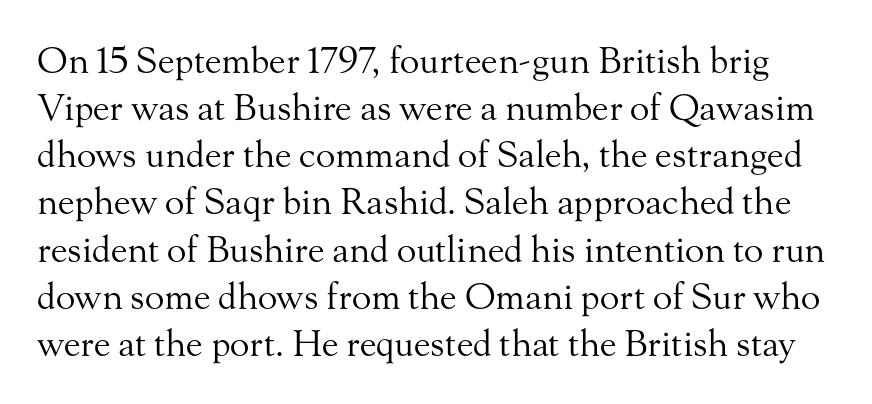
The rendering uses natural spacing where letterforms have individual widths. The letterforms sit shoulder to shoulder at normal distance. Stroke thickness stays within the range of a standard reading face or lighter. The designer went with a serif here, giving each stem small feet. The font's upright variant was chosen for this text. Underlining? Definitely not there.
